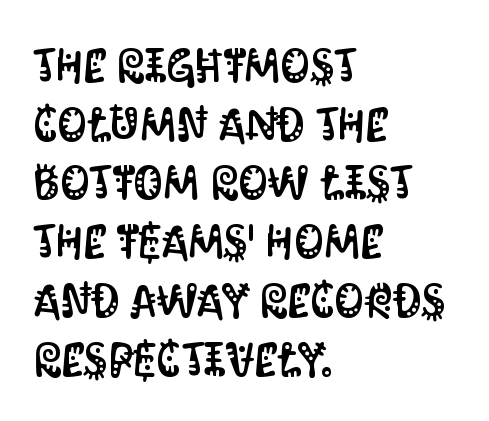
Varying glyph widths throughout — classic text-font behaviour. Letter spacing: default. Posture: upright roman. The baseline area is clear.
